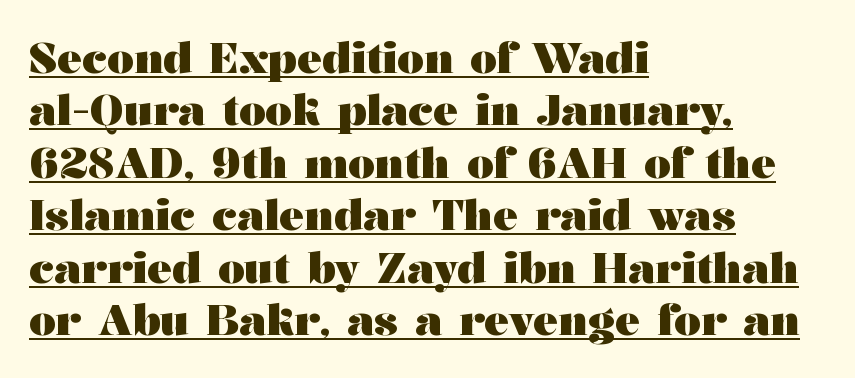
Glyph-to-glyph distance matches everyday printed text. Nope, not italic — everything's standing straight. The paragraph has a hard left edge and a soft right edge. Baseline-to-baseline distance is the conventional proportion of letter height.
